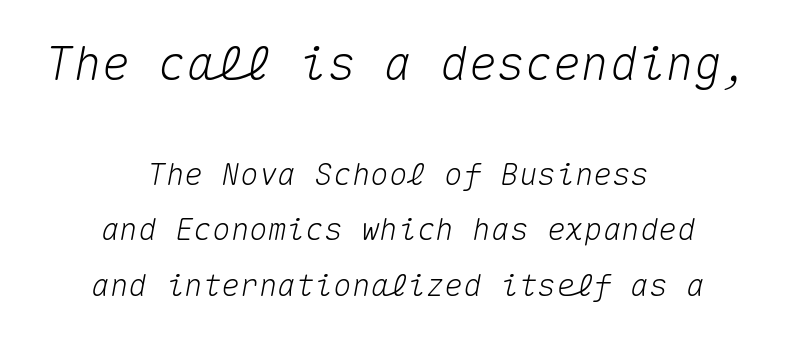
Q: Is the text italic (slanted)? A: Yes, it leans right by about 10 degrees.
Q: Is the text underlined? A: No.
Q: How is the paragraph aligned? A: Centered.
Q: Is the spacing between letters normal or unusually wide? A: Normal.
Q: Which block of text is set in a larger size, the first (top) or the second (bottom)? A: The first (top) one.
Q: Width (condensed, normal, or wide)? A: Normal.
Q: Stroke contrast? A: Medium.
Q: x-height? A: Medium.
Q: Monospaced? A: Yes.
